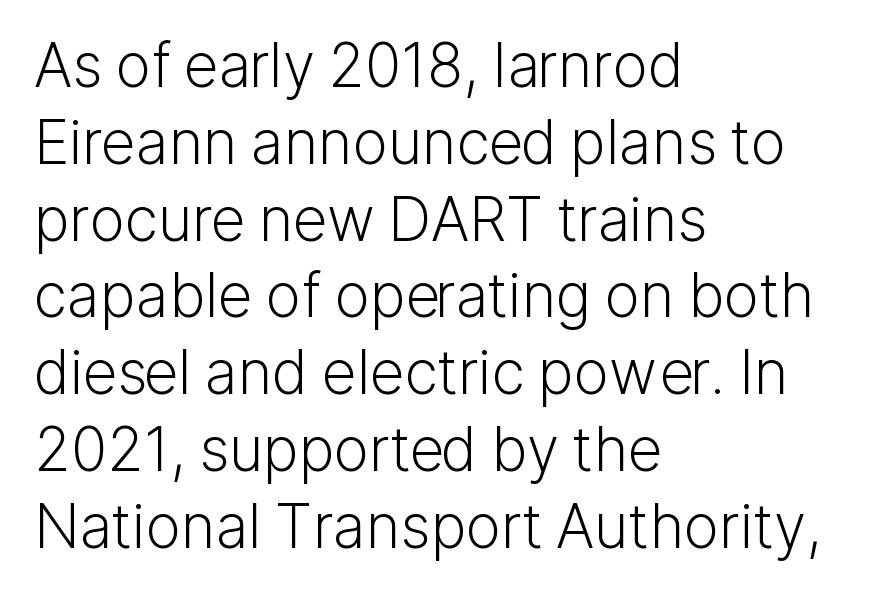
{"serif": "no", "italic": "no", "bold": "no", "weight": "light", "width": "normal", "stroke_contrast": "low", "x_height": "medium", "monospaced": "no", "underline": "no", "align": "left", "line_spacing": "normal", "line_spacing_ratio": 1.28, "letter_spacing": "normal", "letter_spacing_em": 0.0, "glyph_px": 60}
